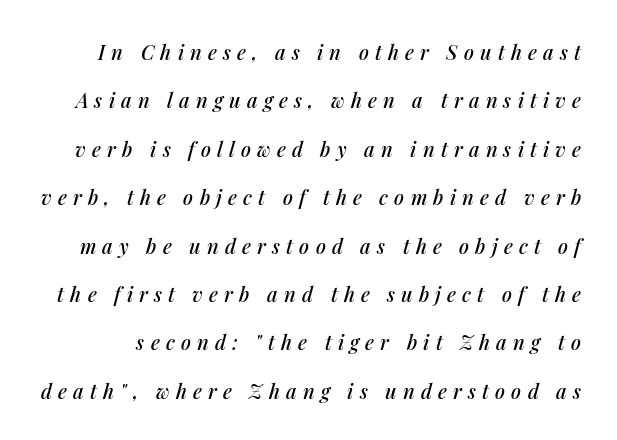
The image shows 20 px text type, italic (leaning right); set loose line spacing (2.42x), unusually wide letter spacing (+0.31 em), not underlined.
